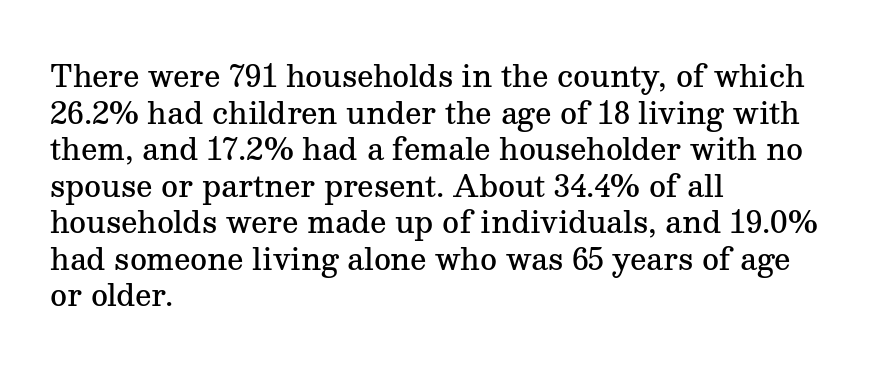
{"serif": "yes", "italic": "no", "bold": "semi", "weight": "semibold", "width": "normal", "stroke_contrast": "medium", "x_height": "medium", "monospaced": "no", "underline": "no", "align": "left", "line_spacing": "normal", "line_spacing_ratio": 1.26, "letter_spacing": "normal", "letter_spacing_em": 0.0, "glyph_px": 29}
